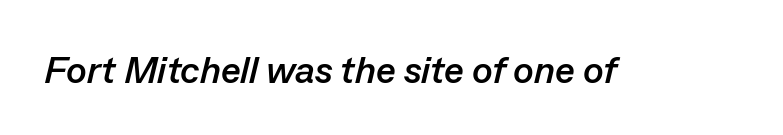
The image shows 38 px semibold type, italic (leaning right); set normal letter spacing, not underlined; low stroke contrast and a medium x-height.
